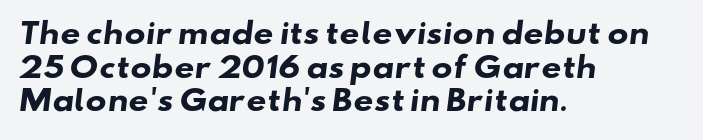
Observe the absence of serifs on each vertical stroke in this sample. Short note: letters normally spaced. This is heavy type, rendered in bold. Words float on clear page, feet unadorned. The passage shown is typed in a proportional face where columns would drift. This sample is left-justified, so line endings fall wherever the words run out.
